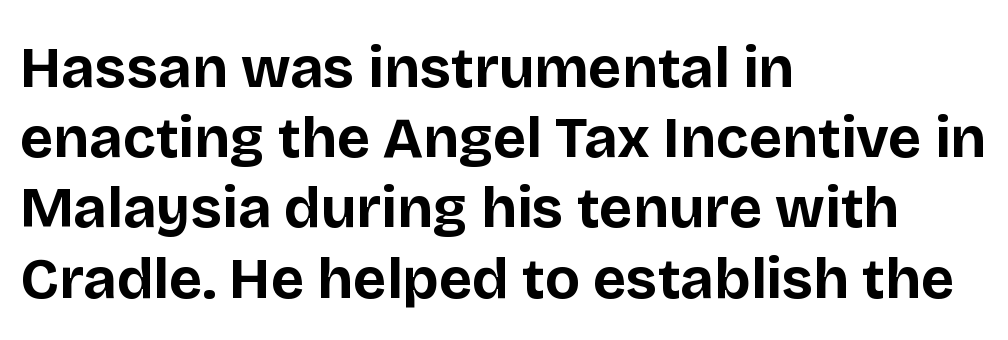
The image shows 58 px bold sans-serif type, upright; set left-aligned, line spacing 1.21x, normal letter spacing, not underlined; low stroke contrast and a large x-height.
